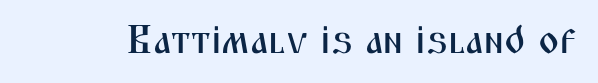
Q: Is the text italic (slanted)? A: No, it is upright.
Q: Is the typeface a serif or a sans-serif typeface? A: Sans-serif.
Q: Is the text underlined? A: No.
Q: Is the spacing between letters normal or unusually wide? A: Normal.
Q: Width (condensed, normal, or wide)? A: Condensed.
Q: Stroke contrast? A: Medium.
Q: x-height? A: Medium.
Q: Monospaced? A: No.
